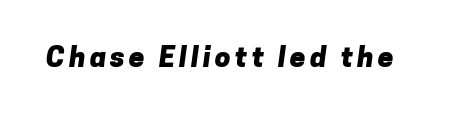
Q: Is the text bold? A: Yes.
Q: Is the typeface a serif or a sans-serif typeface? A: Sans-serif.
Q: Is the text underlined? A: No.
Q: Width (condensed, normal, or wide)? A: Normal.
Q: Stroke contrast? A: Low.
Q: x-height? A: Medium.
Q: Monospaced? A: No.
